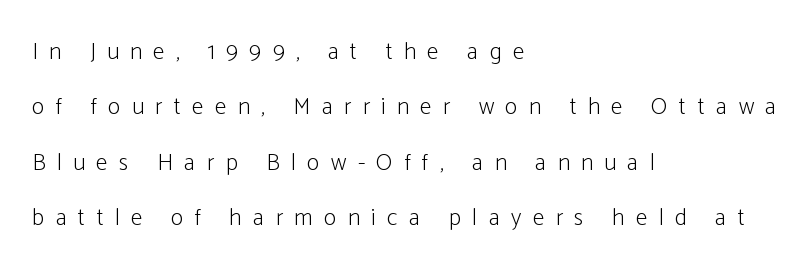
Notice how the stems are strictly vertical — no italics here. Bare-footed words on every line. Stroke thickness stays within the range of a standard reading face or lighter. Horizontally, the lines are justified to the leading edge only.
